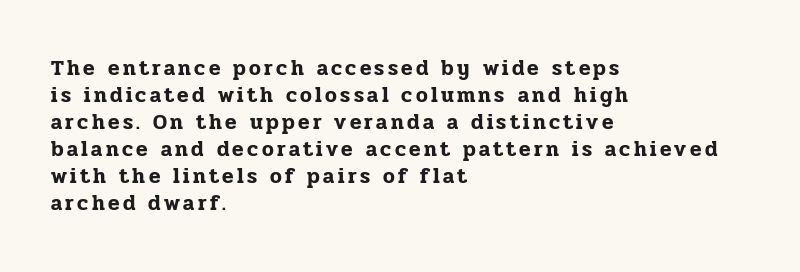
These lines are set flush left with a ragged right edge. The foot of each line stays bare and open. The lettering holds an erect, upright posture throughout. The vertical gap from one line to the next is medium.
